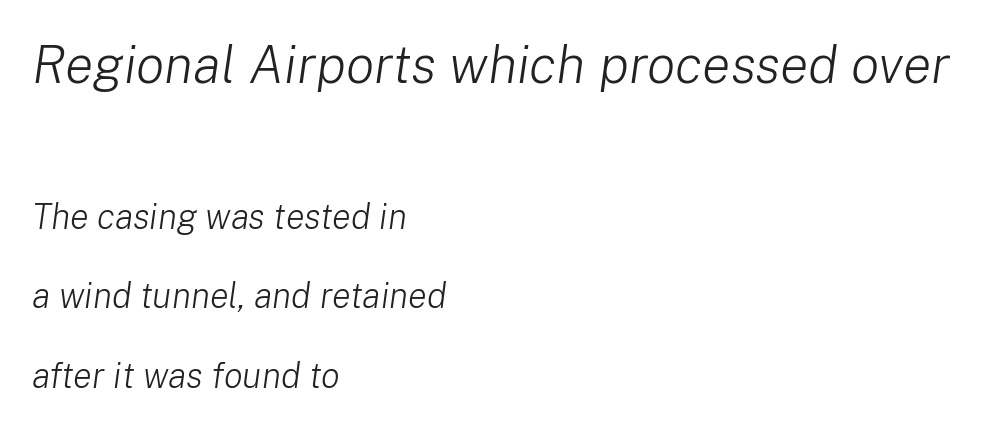
{"italic": "yes", "lean": "right", "slant_degrees": 8, "bold": "no", "weight": "light", "width": "normal", "stroke_contrast": "low", "x_height": "medium", "monospaced": "no", "underline": "no", "align": "left", "line_spacing": "loose", "line_spacing_ratio": 2.27, "letter_spacing": "normal", "letter_spacing_em": 0.0, "larger_block": "first", "size_ratio": 1.51, "glyph_px": 53}
